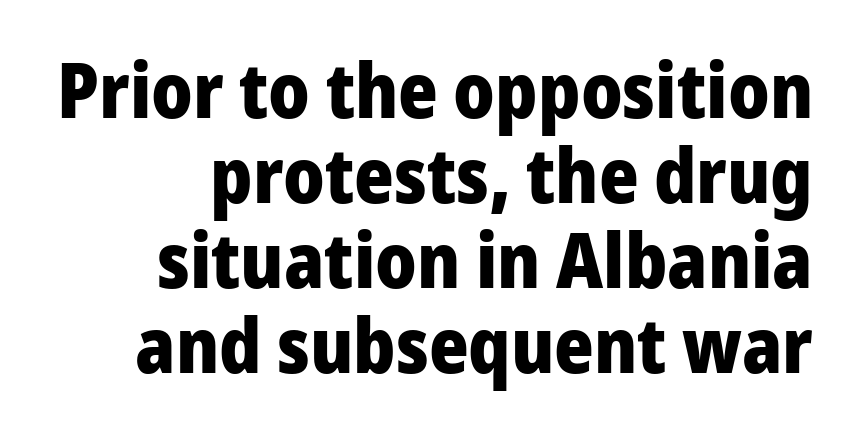
{"serif": "no", "italic": "no", "bold": "yes", "weight": "heavy", "width": "normal", "stroke_contrast": "low", "x_height": "medium", "monospaced": "no", "underline": "no", "align": "right", "line_spacing": "tight", "line_spacing_ratio": 1.12, "letter_spacing": "normal", "letter_spacing_em": 0.0, "glyph_px": 76}
